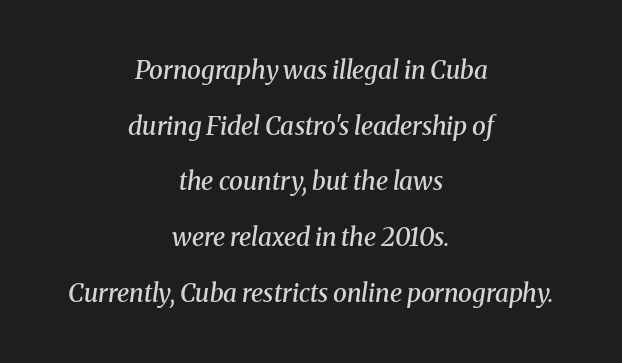
Q: Is the text bold? A: Semi-bold.
Q: Is the text italic (slanted)? A: Yes, it leans right by about 8 degrees.
Q: Is the text underlined? A: No.
Q: How is the paragraph aligned? A: Centered.
Q: Is the spacing between letters normal or unusually wide? A: Normal.
Q: Is the spacing between lines tight, normal or loose? A: Loose.
